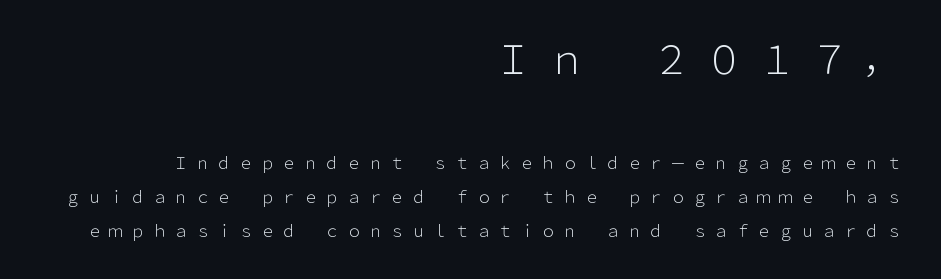
Q: Is the text bold? A: No.
Q: Is the text italic (slanted)? A: No, it is upright.
Q: Is the typeface a serif or a sans-serif typeface? A: Sans-serif.
Q: Is the text underlined? A: No.
Q: How is the paragraph aligned? A: Right-aligned.
Q: Is the spacing between letters normal or unusually wide? A: Unusually wide.
Q: Is the spacing between lines tight, normal or loose? A: Loose.
Q: Which block of text is set in a larger size, the first (top) or the second (bottom)? A: The first (top) one.
Q: Width (condensed, normal, or wide)? A: Normal.
Q: Stroke contrast? A: Low.
Q: x-height? A: Medium.
Q: Monospaced? A: No.
